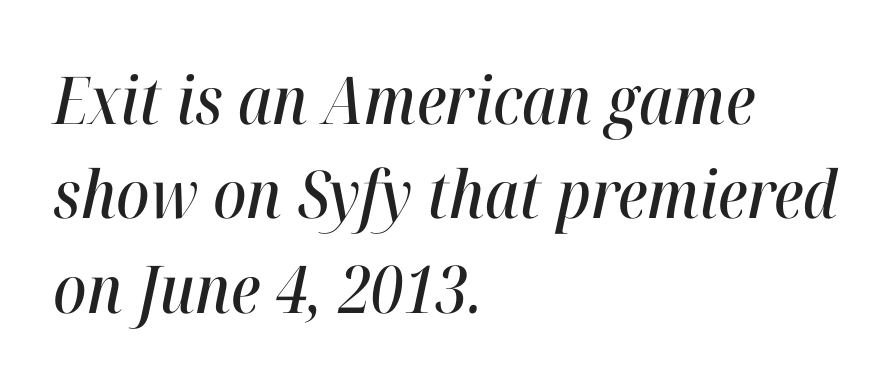
The image shows 66 px condensed type, italic (leaning right); set left-aligned, normal line spacing (1.43x), normal letter spacing, not underlined; high stroke contrast and a medium x-height.
